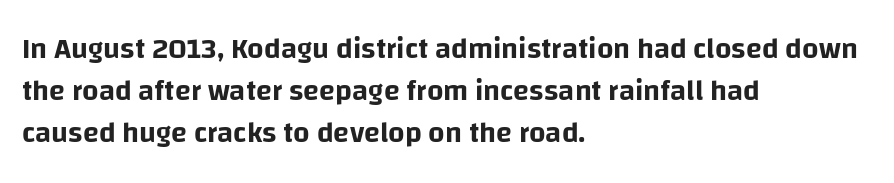
The image shows 29 px sans-serif type, upright; set left-aligned, normal line spacing (1.45x), normal letter spacing, not underlined; low stroke contrast and a large x-height.
